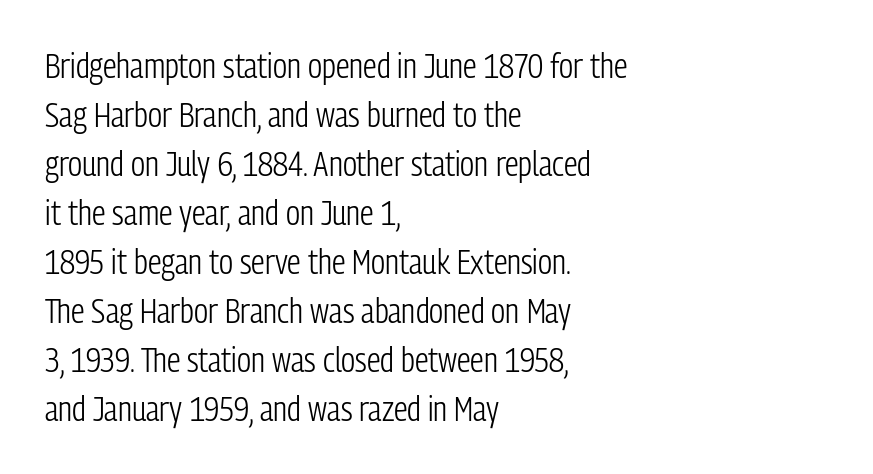
{"serif": "no", "italic": "no", "bold": "no", "weight": "light", "width": "condensed", "stroke_contrast": "low", "x_height": "medium", "monospaced": "no", "underline": "no", "align": "left", "line_spacing": "normal", "line_spacing_ratio": 1.44, "letter_spacing": "normal", "letter_spacing_em": 0.0, "glyph_px": 34}
